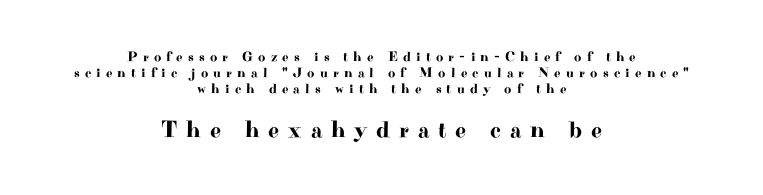
{"italic": "no", "underline": "no", "align": "center", "line_spacing": "tight", "line_spacing_ratio": 1.15, "letter_spacing": "wide", "letter_spacing_em": 0.37, "larger_block": "second", "size_ratio": 1.71, "glyph_px": 24}
